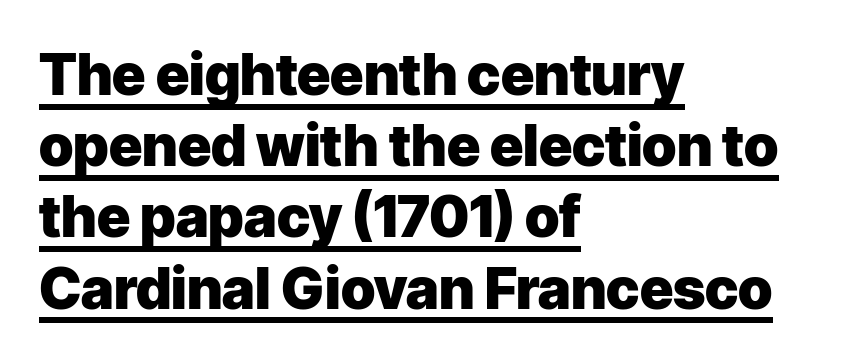
The image shows 57 px heavy sans-serif type, upright; set left-aligned, normal line spacing (1.25x), normal letter spacing, underlined; low stroke contrast and a medium x-height.
